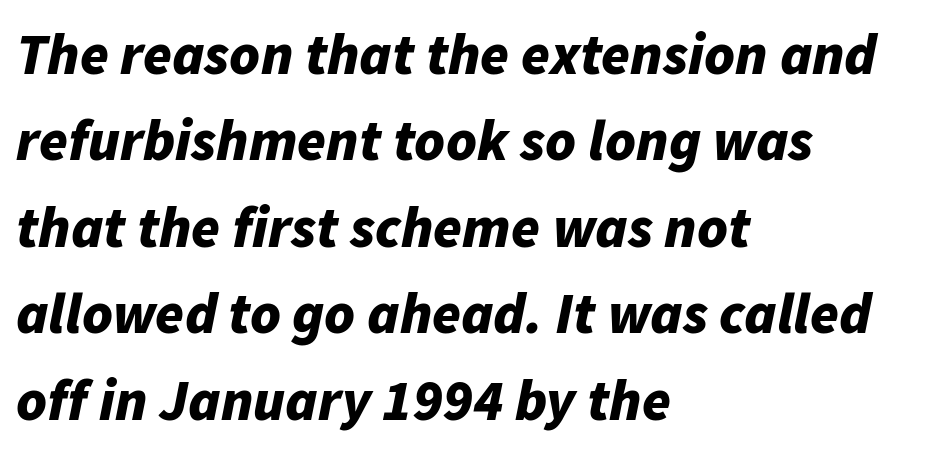
The image shows 58 px bold type, italic (leaning right); set left-aligned, normal line spacing (1.49x), normal letter spacing, not underlined; low stroke contrast and a medium x-height.
